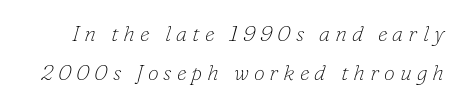
Q: Is the text bold? A: No.
Q: Is the text italic (slanted)? A: Yes, it leans right by about 16 degrees.
Q: Is the text underlined? A: No.
Q: Is the spacing between letters normal or unusually wide? A: Unusually wide.
